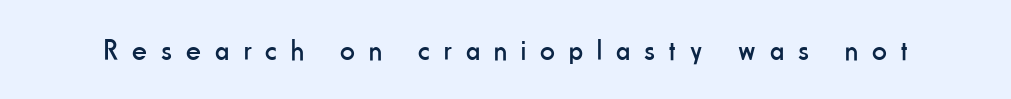
{"serif": "no", "italic": "no", "bold": "no", "weight": "regular", "width": "condensed", "stroke_contrast": "low", "x_height": "small", "monospaced": "no", "underline": "no", "letter_spacing": "wide", "letter_spacing_em": 0.49, "glyph_px": 29}
